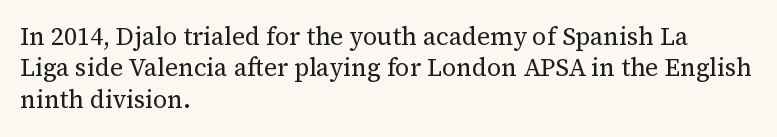
{"italic": "no", "bold": "no", "underline": "no", "align": "left", "line_spacing": "normal", "line_spacing_ratio": 1.26, "letter_spacing": "normal", "letter_spacing_em": 0.0, "glyph_px": 25}
